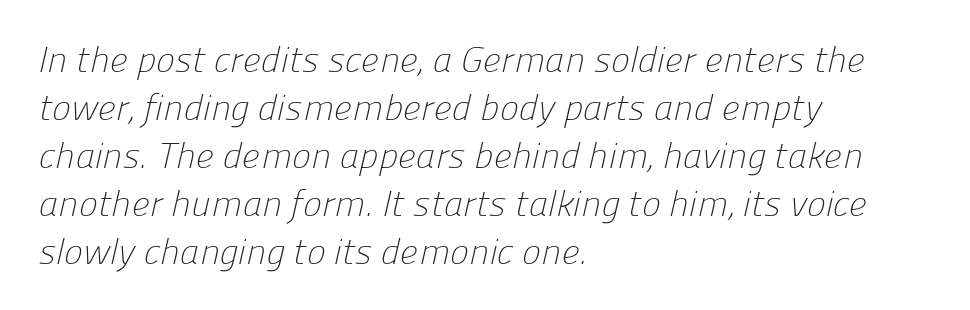
The image shows 36 px light sans-serif type; set left-aligned, normal line spacing (1.33x), normal letter spacing, not underlined; low stroke contrast and a medium x-height.
